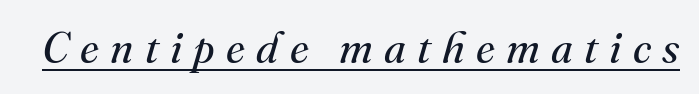
Q: Is the text bold? A: No.
Q: Is the text italic (slanted)? A: Yes, it leans right by about 16 degrees.
Q: Is the typeface a serif or a sans-serif typeface? A: Serif.
Q: Is the text underlined? A: Yes.
Q: Is the spacing between letters normal or unusually wide? A: Unusually wide.
Q: Width (condensed, normal, or wide)? A: Normal.
Q: Stroke contrast? A: Medium.
Q: x-height? A: Small.
Q: Monospaced? A: No.
